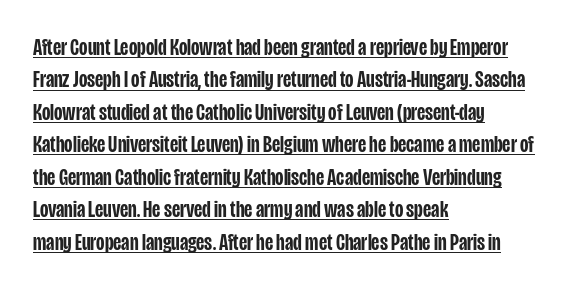
The image shows 23 px text type, upright; set left-aligned, normal line spacing (1.41x), normal letter spacing, underlined.
